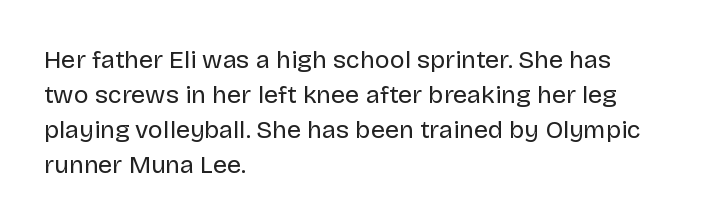
{"italic": "no", "bold": "no", "underline": "no", "align": "left", "line_spacing": "normal", "line_spacing_ratio": 1.4, "letter_spacing": "normal", "letter_spacing_em": 0.0, "glyph_px": 25}
